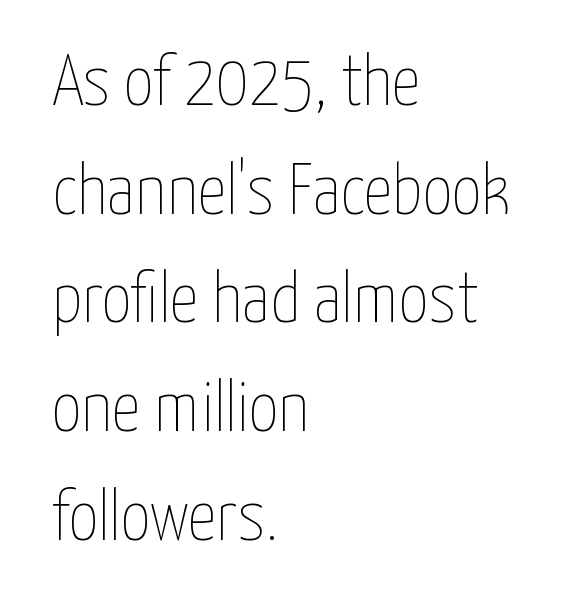
{"italic": "no", "bold": "no", "weight": "thin", "width": "condensed", "stroke_contrast": "low", "x_height": "medium", "monospaced": "no", "underline": "no", "align": "left", "line_spacing": "normal", "line_spacing_ratio": 1.51, "letter_spacing": "normal", "letter_spacing_em": 0.0, "glyph_px": 72}
